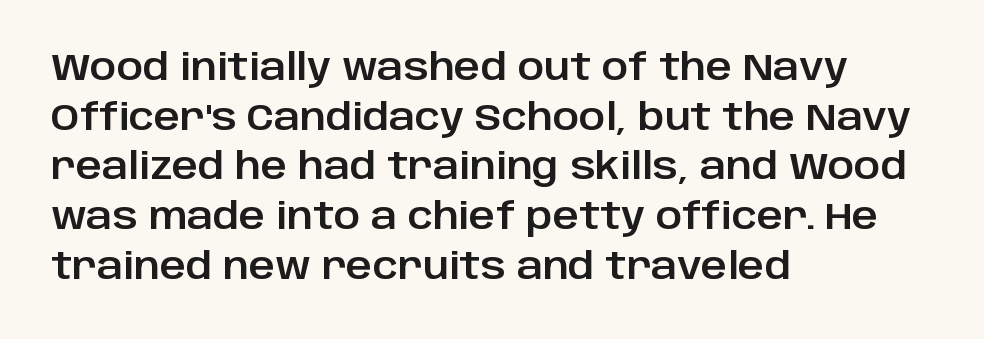
Q: Is the text italic (slanted)? A: No, it is upright.
Q: Is the typeface a serif or a sans-serif typeface? A: Sans-serif.
Q: Is the text underlined? A: No.
Q: How is the paragraph aligned? A: Left-aligned.
Q: Is the spacing between letters normal or unusually wide? A: Normal.
Q: Is the spacing between lines tight, normal or loose? A: Normal.
Q: Width (condensed, normal, or wide)? A: Normal.
Q: Stroke contrast? A: Low.
Q: x-height? A: Large.
Q: Monospaced? A: No.
